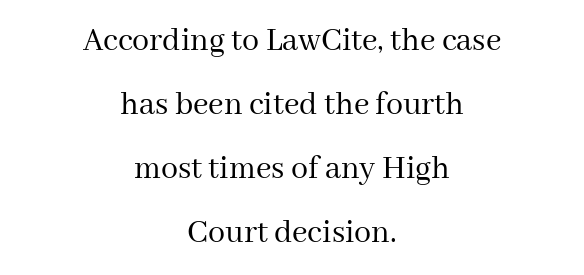
Looks like regular typesetting: each glyph gets only the width it needs. This rendering features lettering with no underline. Typographically, this falls in the serif category. Ascenders rise straight up at ninety degrees. The type is set solid horizontally, with unmodified tracking.
